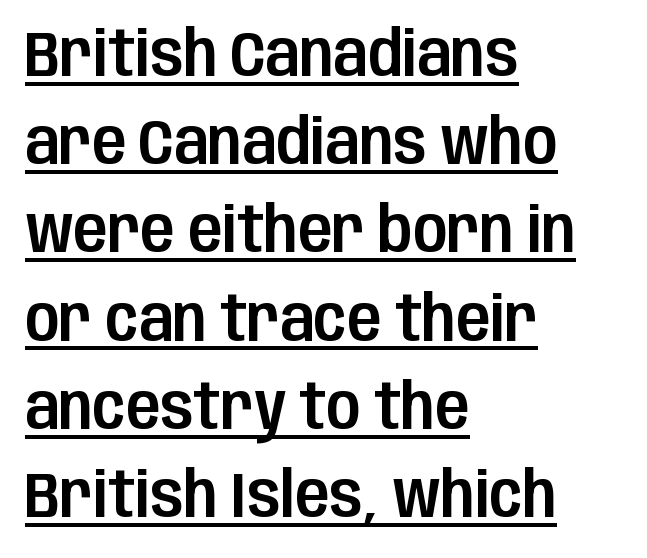
Is the block centered? No — it sits flush against the left margin. Between one letter and the next there's only the usual sliver of space. Here the designer chose a conventional face with non-uniform glyph widths. The typesetter has applied underlining to the passage shown. These lines sit exactly where default settings would place them. Rendered with straight, roman letterforms.
